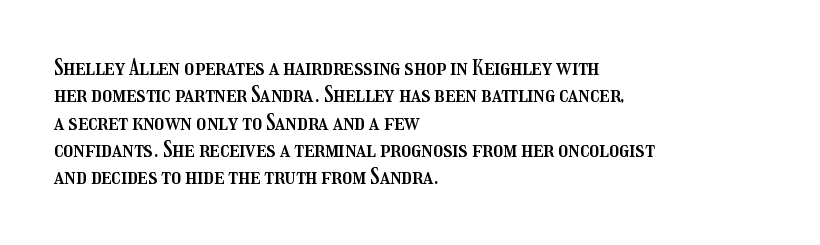
The lines are quadded left. Bare-footed words on every line. Notice how the stems are strictly vertical — no italics here. The gaps between neighbouring characters are ordinary and unremarkable.
